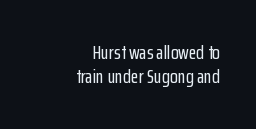
Nobody drew a line under any word here. Right-aligned paragraph, ragged on the left. There is no visible air inserted between adjacent glyphs. Ascenders rise straight up at ninety degrees.
